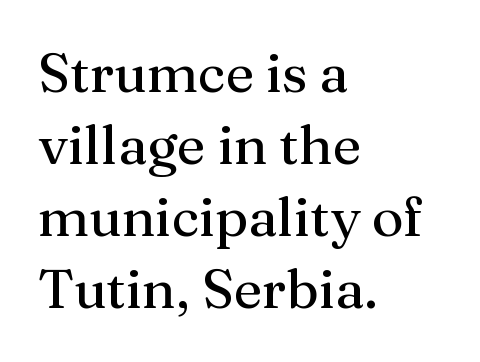
Q: Is the text bold? A: No.
Q: Is the text italic (slanted)? A: No, it is upright.
Q: Is the typeface a serif or a sans-serif typeface? A: Serif.
Q: Is the text underlined? A: No.
Q: How is the paragraph aligned? A: Left-aligned.
Q: Is the spacing between letters normal or unusually wide? A: Normal.
Q: Is the spacing between lines tight, normal or loose? A: Normal.
Q: Width (condensed, normal, or wide)? A: Normal.
Q: Stroke contrast? A: Medium.
Q: x-height? A: Medium.
Q: Monospaced? A: No.
